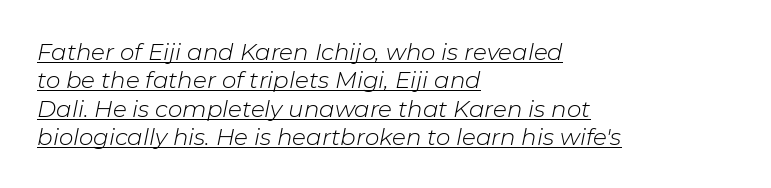
The image shows 23 px text type, italic (leaning right); set left-aligned, line spacing 1.23x, normal letter spacing, underlined.
